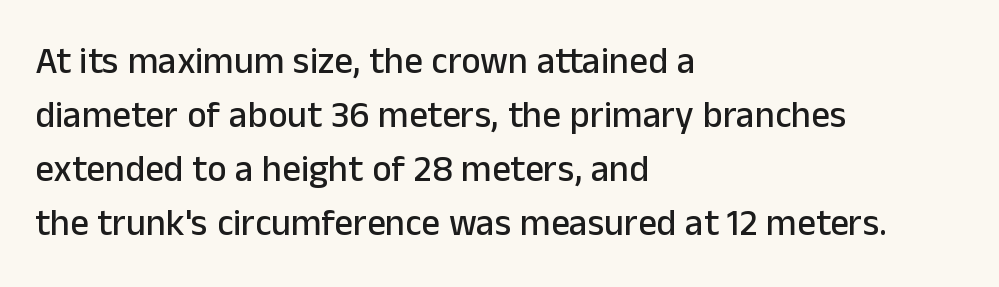
{"serif": "no", "italic": "no", "width": "normal", "stroke_contrast": "low", "x_height": "medium", "monospaced": "no", "underline": "no", "align": "left", "line_spacing": "normal", "line_spacing_ratio": 1.46, "letter_spacing": "normal", "letter_spacing_em": 0.0, "glyph_px": 37}
